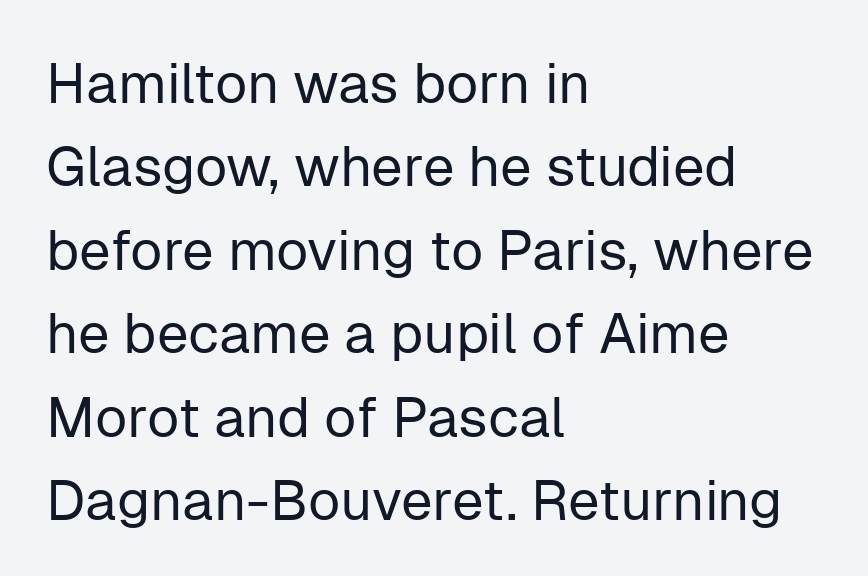
{"serif": "no", "italic": "no", "bold": "no", "weight": "regular", "width": "normal", "stroke_contrast": "low", "x_height": "medium", "monospaced": "no", "underline": "no", "align": "left", "line_spacing": "normal", "line_spacing_ratio": 1.49, "letter_spacing": "normal", "letter_spacing_em": 0.0, "glyph_px": 56}
